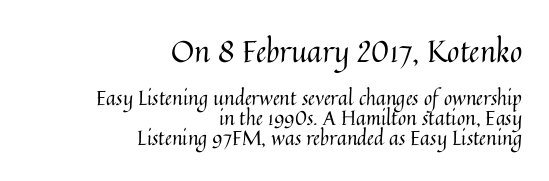
The image shows 30 px regular-weight type; set right-aligned, tight line spacing (1.02x), normal letter spacing, not underlined; the first (top) block is 1.5x larger; medium stroke contrast and a medium x-height.
